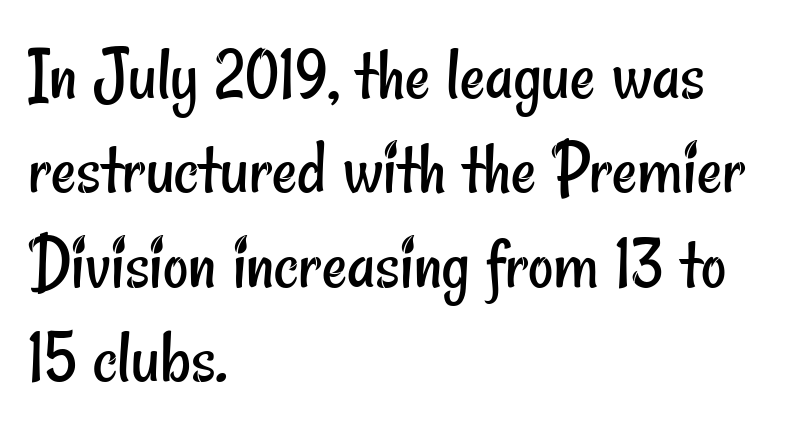
The letterforms sit at book weight or below. I'd call this a sans setting — the letters go barefoot. Varying glyph widths throughout — classic text-font behaviour. The area under the type is left untouched.
